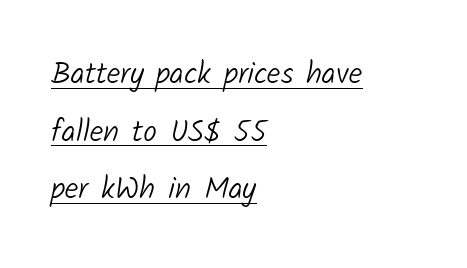
The image shows 31 px light sans-serif type; set left-aligned, line spacing 1.86x, normal letter spacing, underlined; low stroke contrast and a medium x-height.
